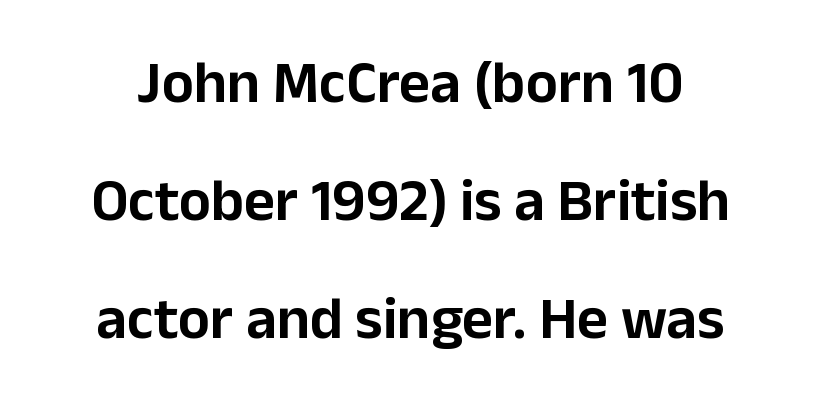
The image shows 60 px sans-serif type, upright; set loose line spacing (1.97x), normal letter spacing, not underlined; low stroke contrast and a medium x-height.
